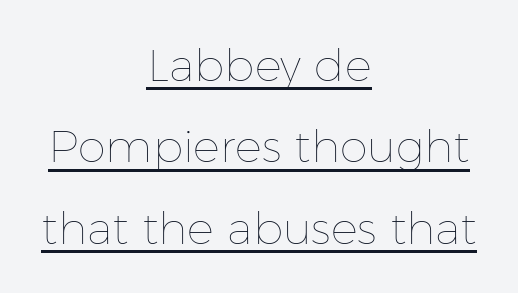
The image shows 45 px thin type, upright; set centered, line spacing 1.81x, normal letter spacing, underlined; low stroke contrast and a medium x-height.
